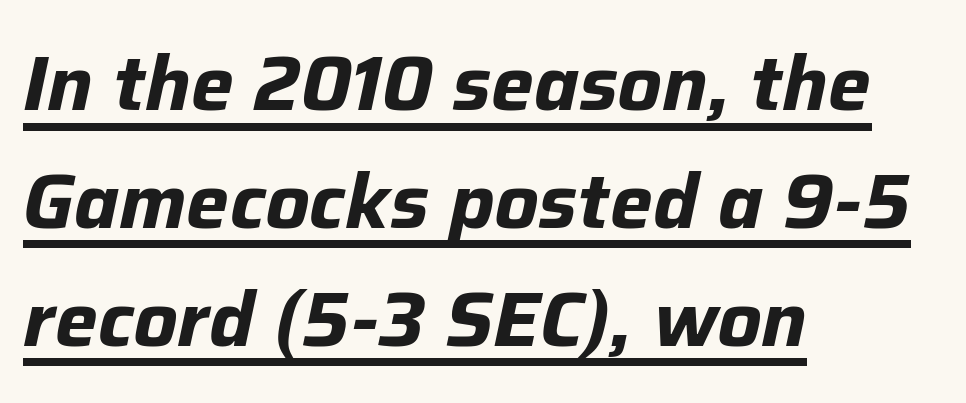
The image shows 76 px bold type, italic (leaning right); set left-aligned, normal line spacing (1.55x), normal letter spacing, underlined; low stroke contrast and a medium x-height.
